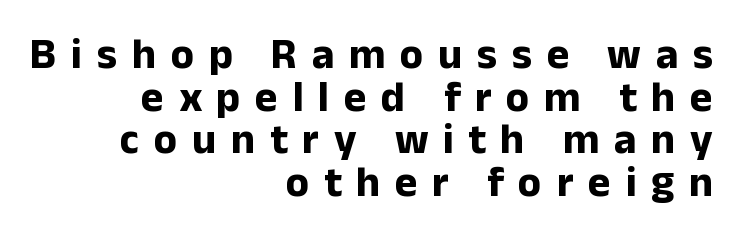
Nope, not italic — everything's standing straight. The tracking jumps out immediately: characters are airy and widely separated. Reading down the block, your eye finds every line finishing at a fixed right position. Lines of text with bare space underneath.
